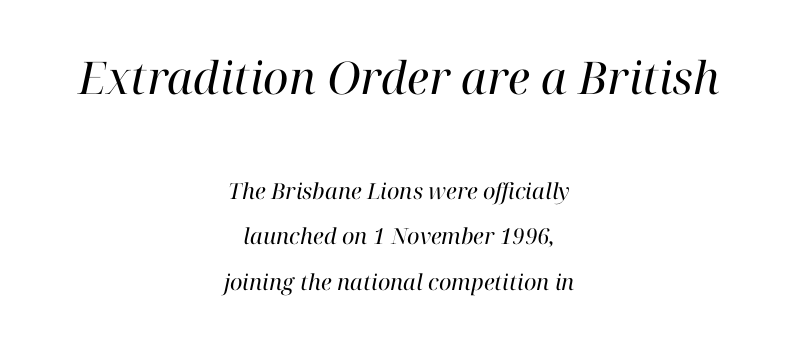
The image shows 45 px regular-weight serif type, italic (leaning right); set centered, loose line spacing (2.08x), normal letter spacing, not underlined; the first (top) block is 2.05x larger; high stroke contrast and a medium x-height.
